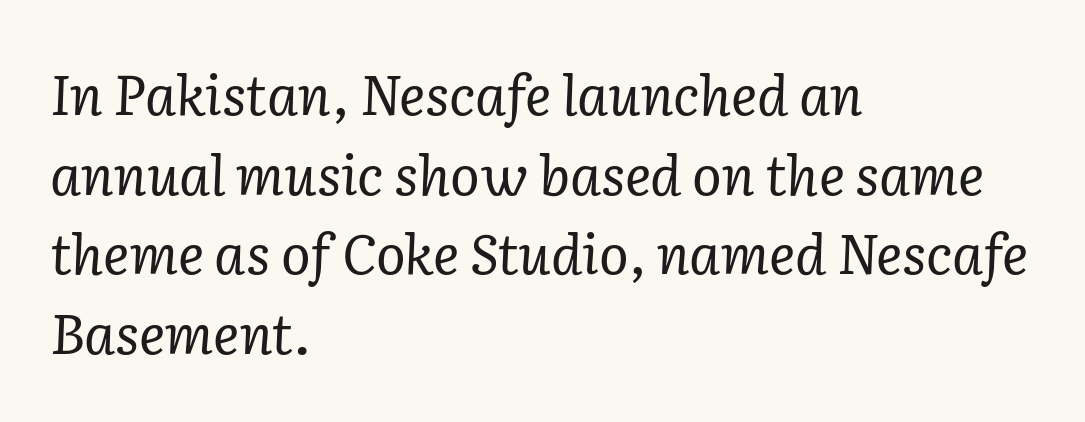
{"serif": "yes", "italic": "yes", "lean": "right", "slant_degrees": 2, "bold": "no", "weight": "regular", "width": "normal", "stroke_contrast": "low", "x_height": "medium", "monospaced": "no", "underline": "no", "align": "left", "line_spacing": "normal", "line_spacing_ratio": 1.45, "letter_spacing": "normal", "letter_spacing_em": 0.0, "glyph_px": 55}
